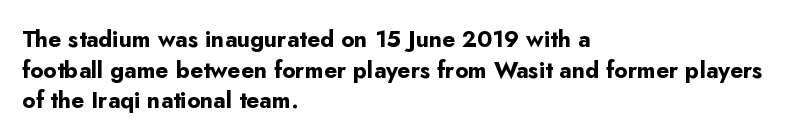
Nobody touched the tracking dial on this one. Heft: maximum for text — a bold. The rendering anchors every line to the left-hand side. The line-height multiplier appears to be the usual default.
